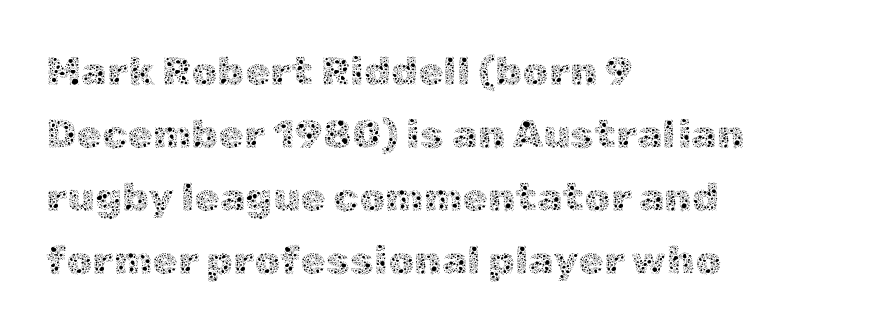
{"italic": "no", "bold": "no", "weight": "thin", "width": "normal", "x_height": "medium", "monospaced": "no", "underline": "no", "align": "left", "line_spacing": "normal", "line_spacing_ratio": 1.54, "letter_spacing": "normal", "letter_spacing_em": 0.0, "glyph_px": 41}
